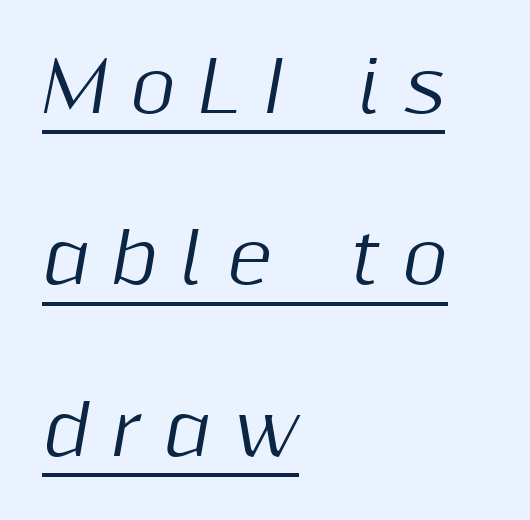
Q: Is the text italic (slanted)? A: Yes, it leans right by about 10 degrees.
Q: Is the text underlined? A: Yes.
Q: How is the paragraph aligned? A: Left-aligned.
Q: Is the spacing between letters normal or unusually wide? A: Unusually wide.
Q: Is the spacing between lines tight, normal or loose? A: Loose.
Q: Width (condensed, normal, or wide)? A: Normal.
Q: Stroke contrast? A: Medium.
Q: x-height? A: Medium.
Q: Monospaced? A: No.
